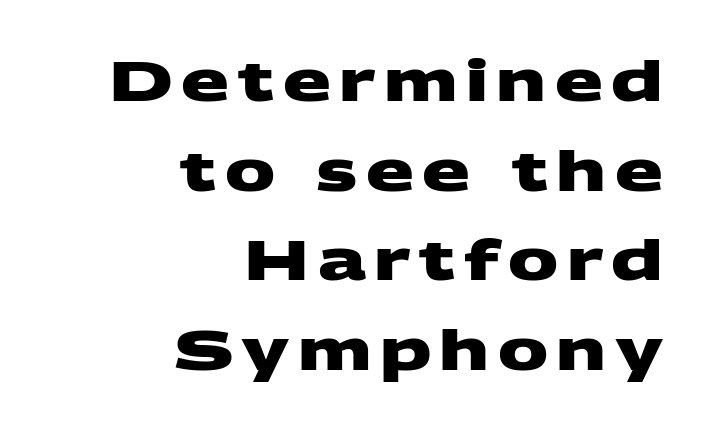
The image shows 56 px heavy, wide sans-serif type; set right-aligned, normal line spacing (1.6x), not underlined; medium stroke contrast and a large x-height.
